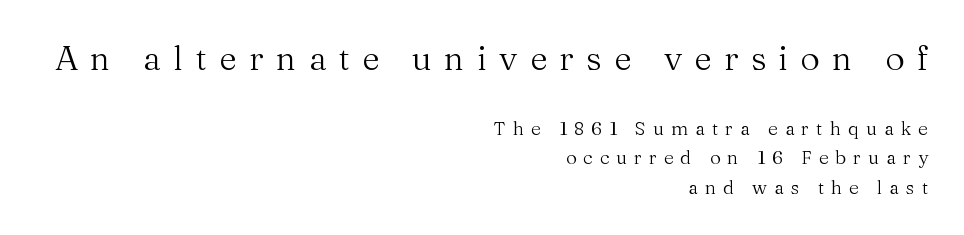
Each new line begins a customary step beneath the previous one. Leftover space on each line is placed entirely before the opening word. Compared with typical body copy, the letter spacing here is much looser. Bigger letters appear in the top chunk; the bottom chunk is reduced. Quick note: underline off. The weight would be labelled regular, book, light, or lighter still.
